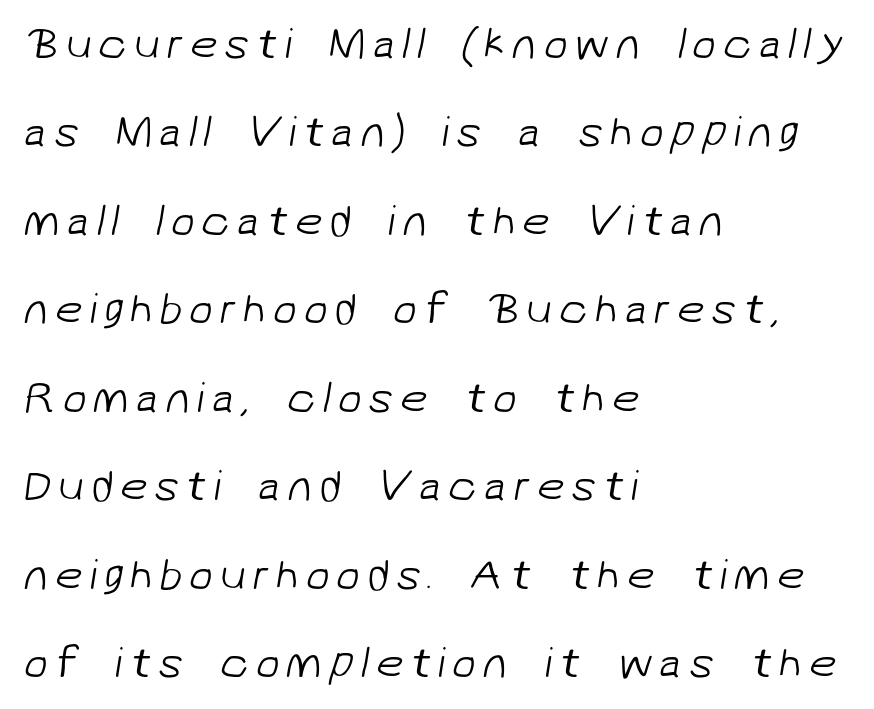
Q: Is the text bold? A: No.
Q: Is the typeface a serif or a sans-serif typeface? A: Sans-serif.
Q: Is the text underlined? A: No.
Q: How is the paragraph aligned? A: Left-aligned.
Q: Is the spacing between lines tight, normal or loose? A: Loose.
Q: Width (condensed, normal, or wide)? A: Normal.
Q: Stroke contrast? A: Low.
Q: x-height? A: Medium.
Q: Monospaced? A: No.
